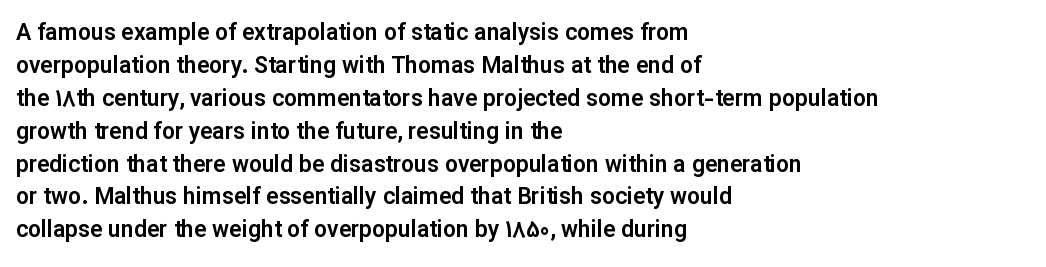
The image shows 23 px text type, upright; set left-aligned, normal line spacing (1.43x), normal letter spacing, not underlined.
